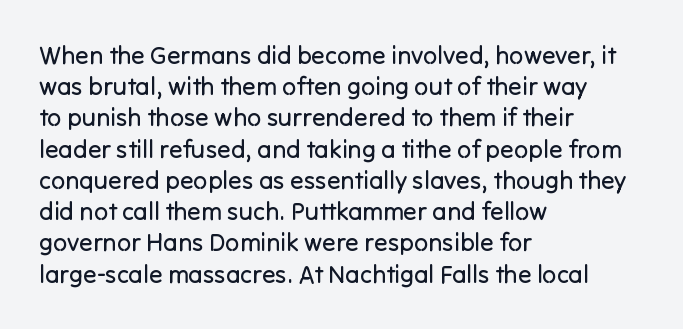
{"italic": "no", "bold": "no", "underline": "no", "align": "left", "line_spacing": "normal", "line_spacing_ratio": 1.25, "letter_spacing": "normal", "letter_spacing_em": 0.0, "glyph_px": 25}
